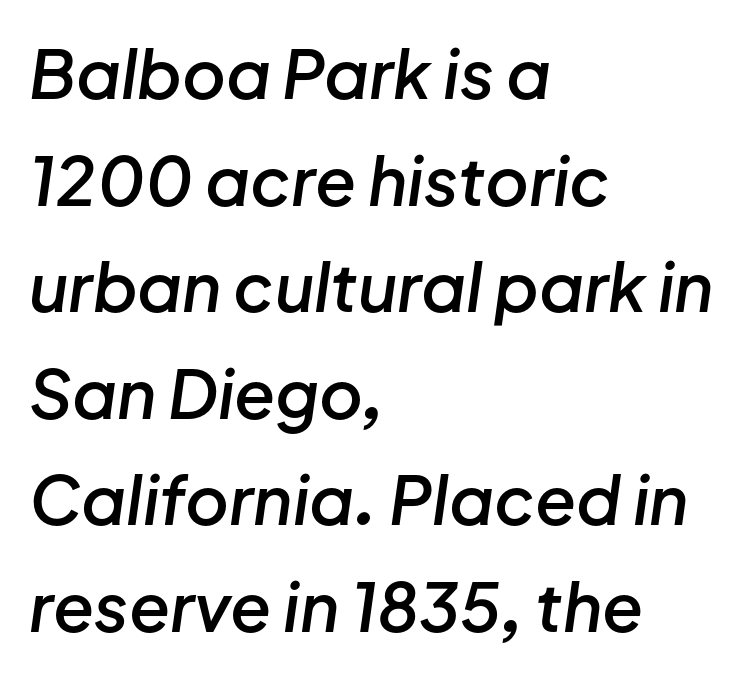
The image shows 67 px semibold type, italic (leaning right); set left-aligned, normal line spacing (1.59x), normal letter spacing, not underlined; low stroke contrast and a medium x-height.
